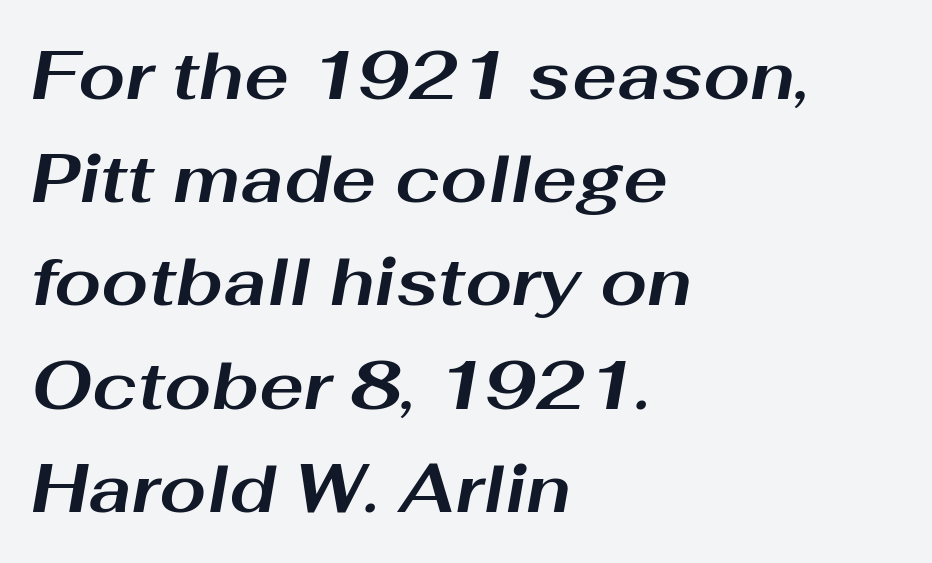
The image shows 67 px bold, wide type, italic (leaning right); set left-aligned, normal line spacing (1.54x), normal letter spacing, not underlined; medium stroke contrast and a medium x-height.
